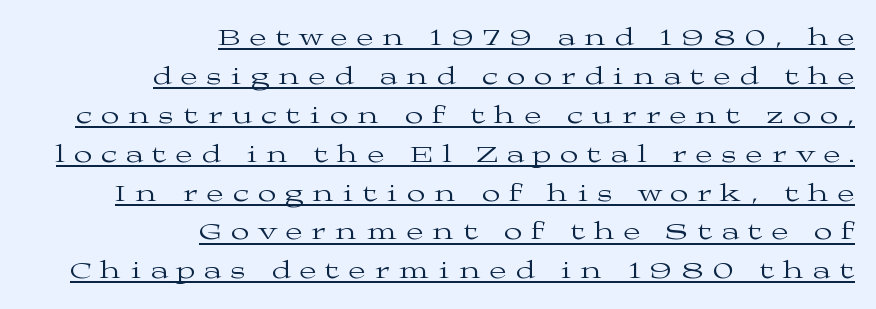
Between one letter and the next there's a generous, obvious gap. Vertically, the passage feels balanced, rows spaced as you'd expect. Weight class: somewhere from thin through regular. The lettering is marked with a stroke running underneath it.
